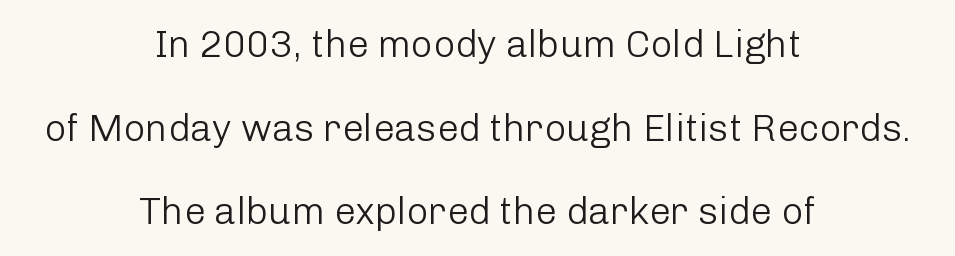
How would I describe the line gaps? Wide and relaxed. A typesetter would label this face a sans. Weight: in the light-to-regular range. The rag falls on both sides of this text block equally.
